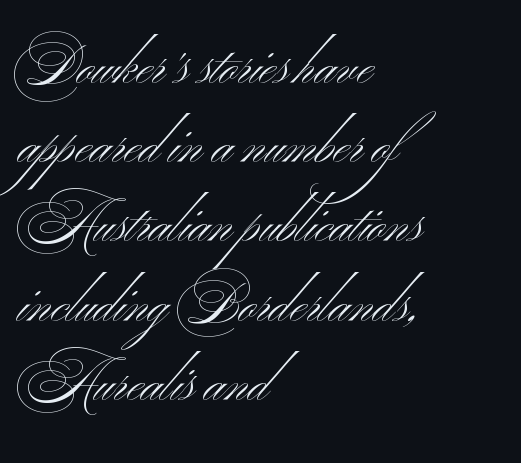
Q: Is the text bold? A: No.
Q: Is the typeface a serif or a sans-serif typeface? A: Sans-serif.
Q: Is the text underlined? A: No.
Q: How is the paragraph aligned? A: Left-aligned.
Q: Is the spacing between letters normal or unusually wide? A: Normal.
Q: Is the spacing between lines tight, normal or loose? A: Normal.
Q: Width (condensed, normal, or wide)? A: Wide.
Q: Stroke contrast? A: Medium.
Q: x-height? A: Small.
Q: Monospaced? A: No.
